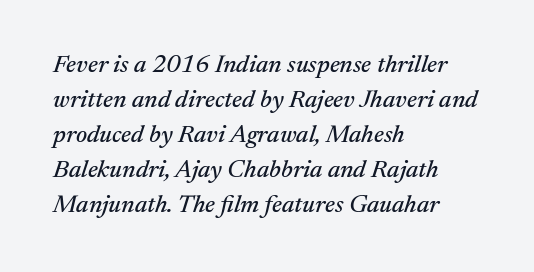
The image shows 25 px text type, italic (leaning right); set left-aligned, normal line spacing (1.4x), normal letter spacing, not underlined.
